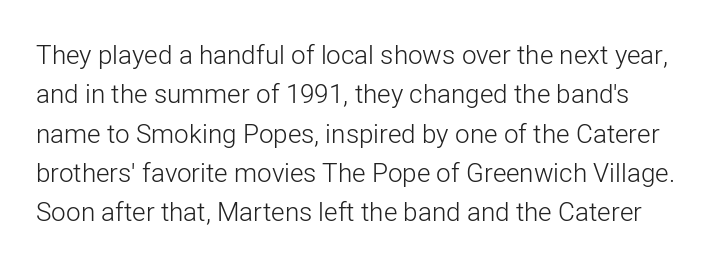
Q: Is the text bold? A: No.
Q: Is the text italic (slanted)? A: No, it is upright.
Q: Is the text underlined? A: No.
Q: Is the spacing between letters normal or unusually wide? A: Normal.
Q: Is the spacing between lines tight, normal or loose? A: Normal.
